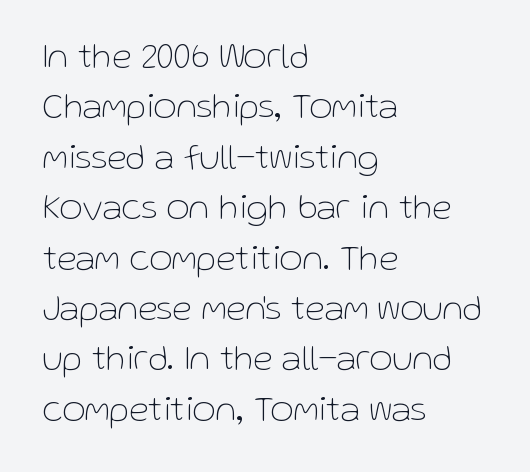
A bare baseline throughout the passage. Which margin do the lines hug? The left one — the right edge is uneven. The typography opts for an upright posture over an oblique one. Interline gaps are of average width in this sample. The letterforms sit at book weight or below.
